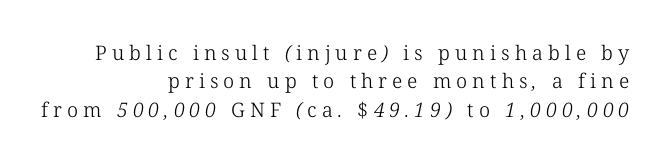
Q: Is the text bold? A: No.
Q: Is the text underlined? A: No.
Q: How is the paragraph aligned? A: Right-aligned.
Q: Is the spacing between letters normal or unusually wide? A: Unusually wide.
Q: Is the spacing between lines tight, normal or loose? A: Normal.
